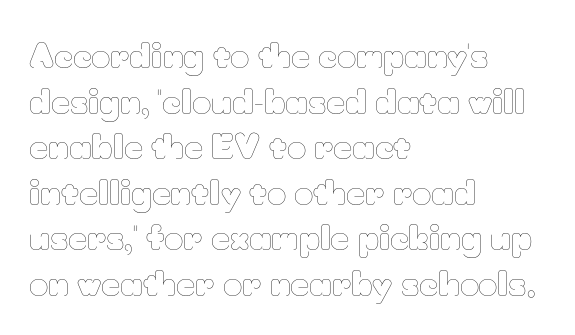
The image shows 33 px thin type, upright; set left-aligned, normal line spacing (1.38x), normal letter spacing, not underlined; low stroke contrast and a small x-height.
